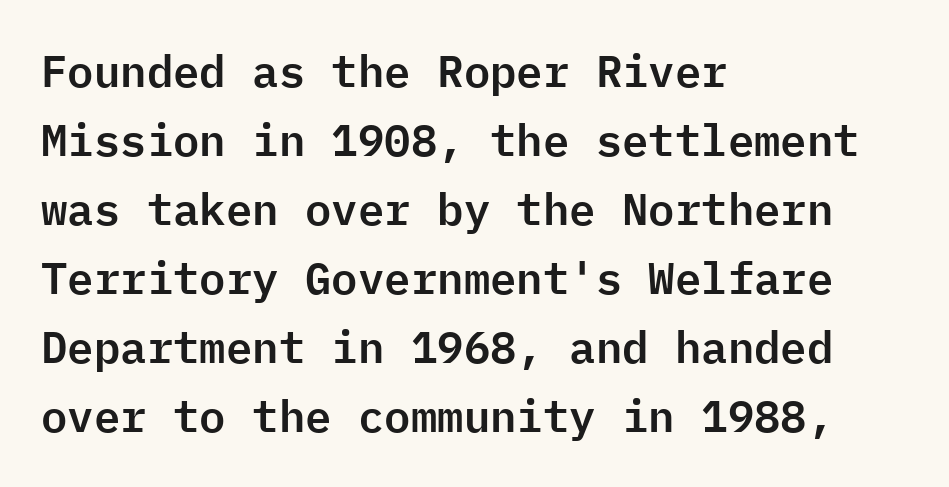
The image shows 44 px sans-serif type, upright, monospaced; set left-aligned, normal line spacing (1.57x), normal letter spacing, not underlined; low stroke contrast and a medium x-height.
